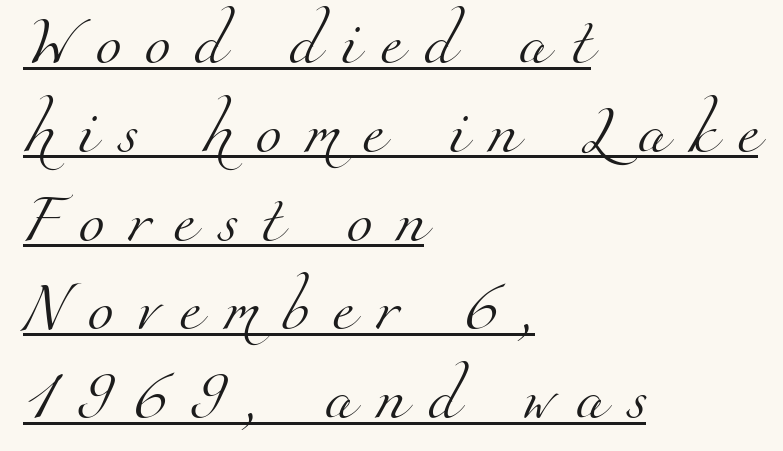
Is the letter spacing exaggerated? Yes — the characters are pushed far apart. These lines stack with their left ends in a neat column. Stems and bowls with no extra thickness — not bold. The typeface chosen for these lines features serifs.
